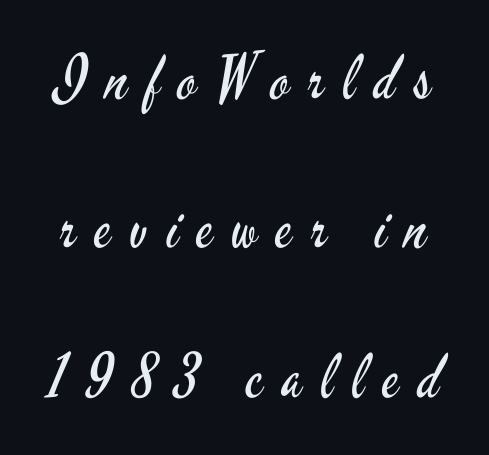
This sample has the flowing, uneven cadence of proportional lettering. The designer went with a sans here, leaving each stem footless. The block of text is sparse from top to bottom, with ample space between rows. Any mark beneath the type? The region is blank.
